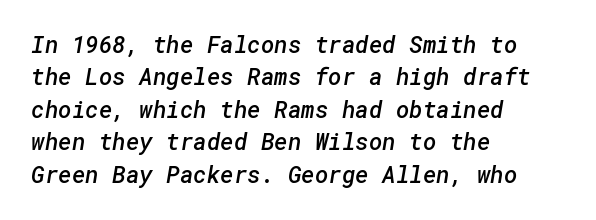
The image shows 23 px text type; set left-aligned, normal line spacing (1.41x), normal letter spacing, not underlined.
